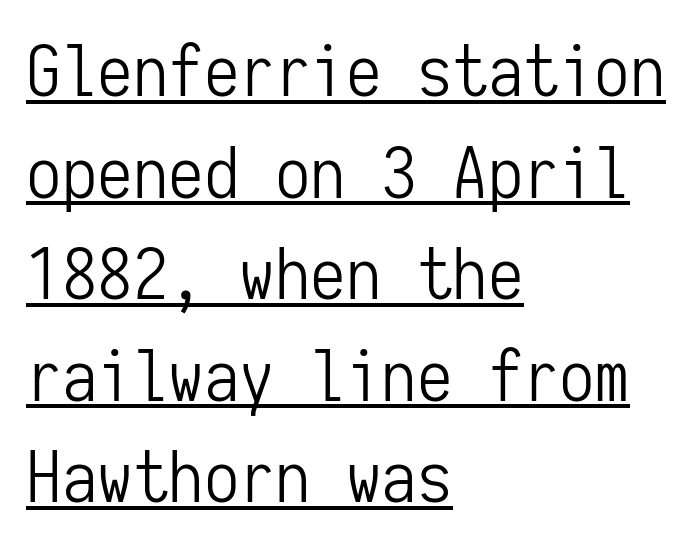
{"serif": "no", "italic": "no", "bold": "no", "weight": "light", "width": "condensed", "stroke_contrast": "low", "x_height": "medium", "monospaced": "yes", "underline": "yes", "align": "left", "line_spacing": "normal", "line_spacing_ratio": 1.43, "letter_spacing": "normal", "letter_spacing_em": 0.0, "glyph_px": 71}
